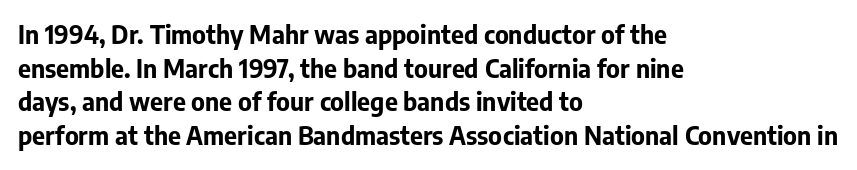
{"italic": "no", "bold": "yes", "underline": "no", "align": "left", "line_spacing": "normal", "line_spacing_ratio": 1.35, "letter_spacing": "normal", "letter_spacing_em": 0.0, "glyph_px": 25}
